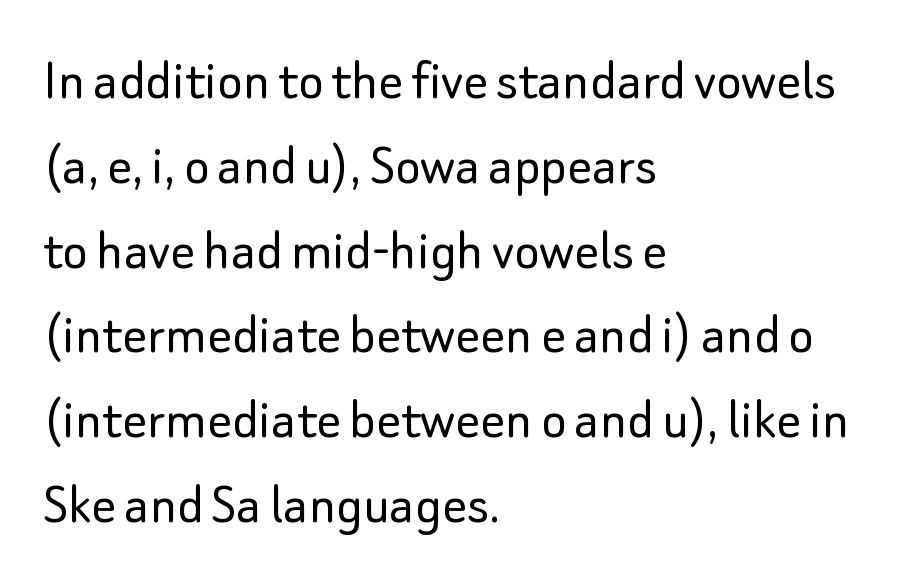
The image shows 61 px light sans-serif type, upright; set left-aligned, normal line spacing (1.39x), normal letter spacing, not underlined; low stroke contrast and a small x-height.
